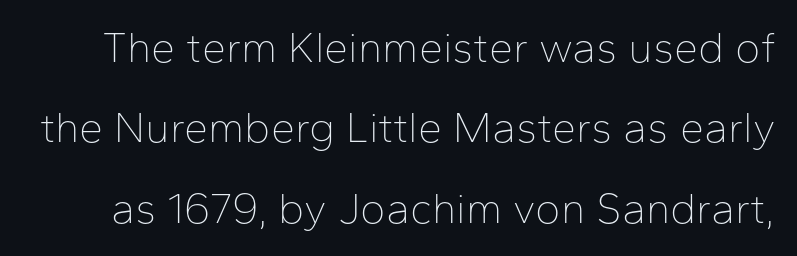
{"serif": "no", "italic": "no", "bold": "no", "weight": "thin", "width": "normal", "stroke_contrast": "low", "x_height": "medium", "monospaced": "no", "underline": "no", "line_spacing_ratio": 1.87, "letter_spacing": "normal", "letter_spacing_em": 0.0, "glyph_px": 43}
